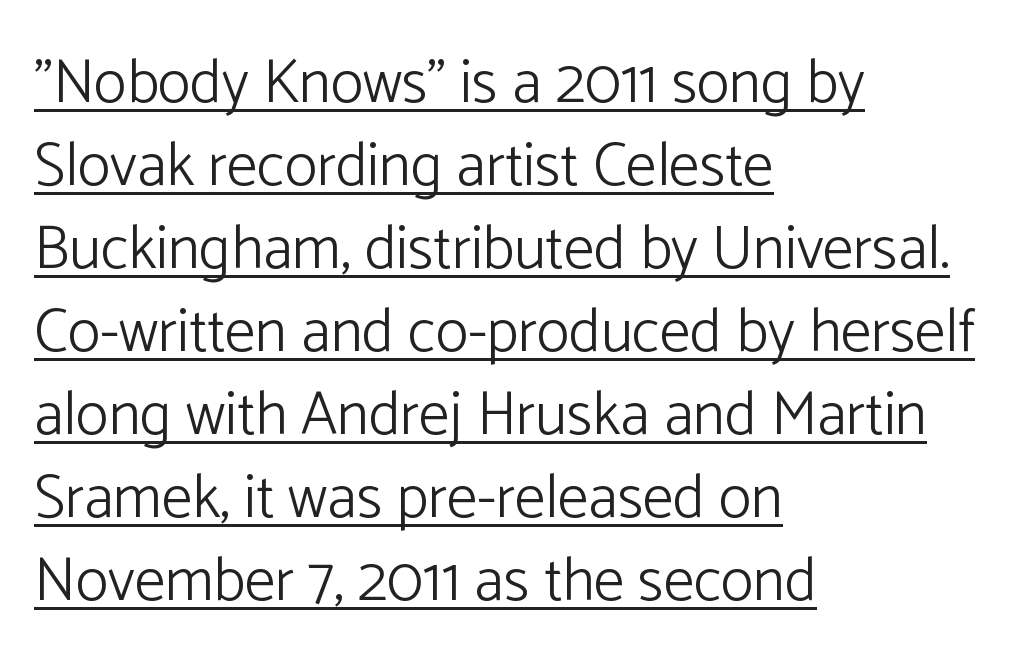
{"serif": "no", "italic": "no", "bold": "no", "weight": "light", "width": "normal", "stroke_contrast": "low", "x_height": "medium", "monospaced": "no", "underline": "yes", "align": "left", "line_spacing": "normal", "line_spacing_ratio": 1.36, "letter_spacing": "normal", "letter_spacing_em": 0.0, "glyph_px": 61}
